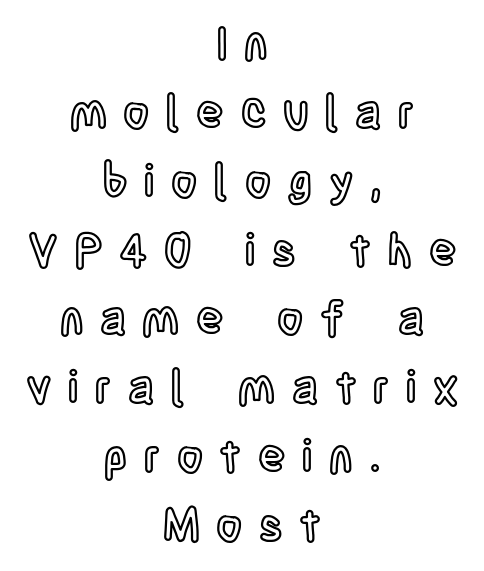
{"italic": "no", "width": "condensed", "x_height": "large", "monospaced": "no", "underline": "no", "align": "center", "line_spacing": "normal", "line_spacing_ratio": 1.53, "letter_spacing": "wide", "letter_spacing_em": 0.37, "glyph_px": 45}
